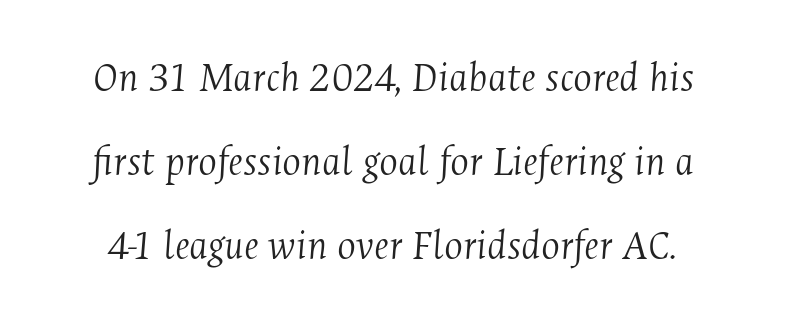
The image shows 44 px light, condensed serif type, italic (leaning right); set loose line spacing (1.91x), normal letter spacing, not underlined; medium stroke contrast and a medium x-height.
